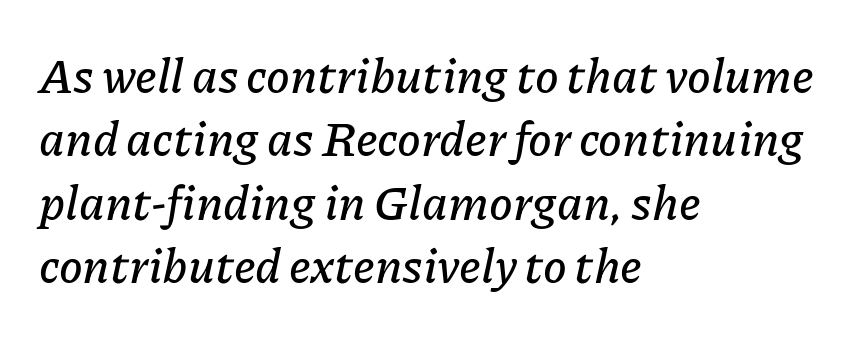
Q: Is the text italic (slanted)? A: Yes, it leans right by about 11 degrees.
Q: Is the text underlined? A: No.
Q: How is the paragraph aligned? A: Left-aligned.
Q: Is the spacing between letters normal or unusually wide? A: Normal.
Q: Is the spacing between lines tight, normal or loose? A: Normal.
Q: Width (condensed, normal, or wide)? A: Normal.
Q: Stroke contrast? A: Low.
Q: x-height? A: Medium.
Q: Monospaced? A: No.
